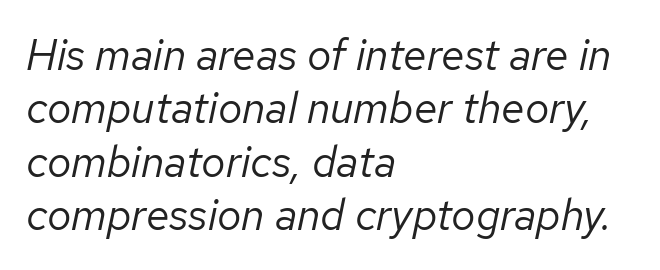
The lettering tilts uniformly, giving the passage an italic look. Each letter keeps its own natural width here, so spacing adapts to shape. The cut favours lightness, reaching ordinary text weight at its darkest. The gaps between neighbouring characters are ordinary and unremarkable. Honestly, there is no underline to notice here at all.
